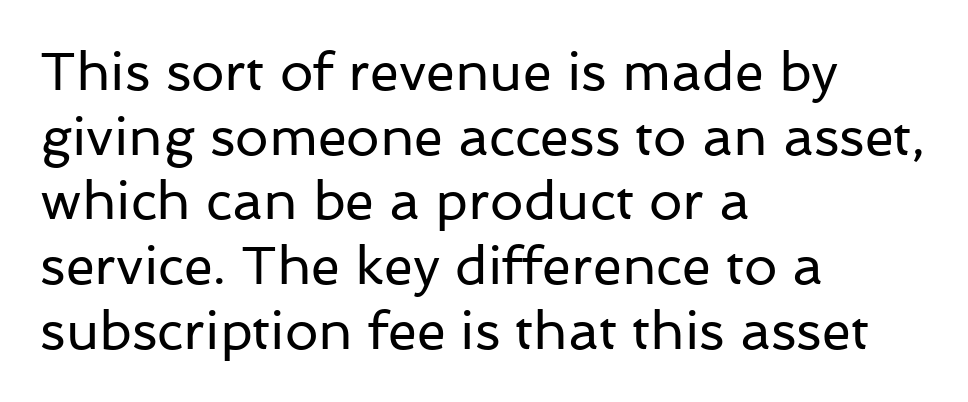
Ordinary non-slanted type is in use. The text was rendered using a sans face with plain stroke endings. The words here are not underlined. Caption: standard tracking, unaltered.
